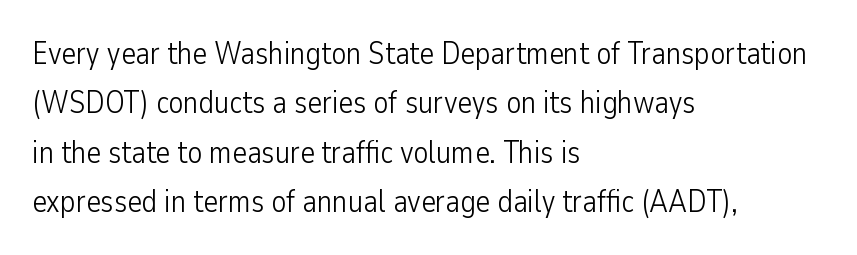
{"serif": "no", "italic": "no", "bold": "no", "weight": "light", "width": "condensed", "stroke_contrast": "low", "x_height": "medium", "monospaced": "no", "underline": "no", "align": "left", "line_spacing": "normal", "line_spacing_ratio": 1.59, "letter_spacing": "normal", "letter_spacing_em": 0.0, "glyph_px": 31}
